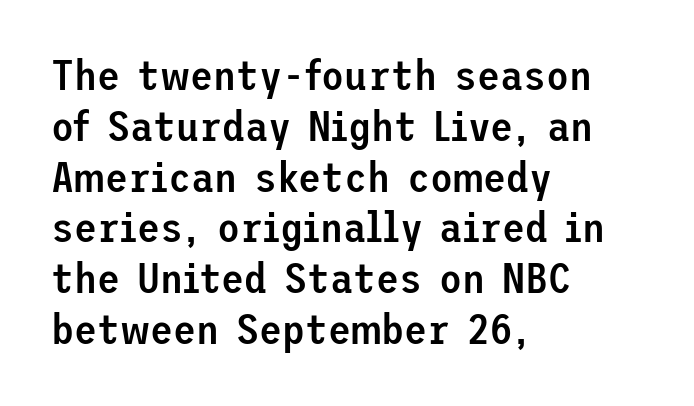
Q: Is the text bold? A: Semi-bold.
Q: Is the text italic (slanted)? A: No, it is upright.
Q: Is the typeface a serif or a sans-serif typeface? A: Sans-serif.
Q: Is the text underlined? A: No.
Q: How is the paragraph aligned? A: Left-aligned.
Q: Is the spacing between letters normal or unusually wide? A: Normal.
Q: Width (condensed, normal, or wide)? A: Normal.
Q: Stroke contrast? A: Low.
Q: x-height? A: Medium.
